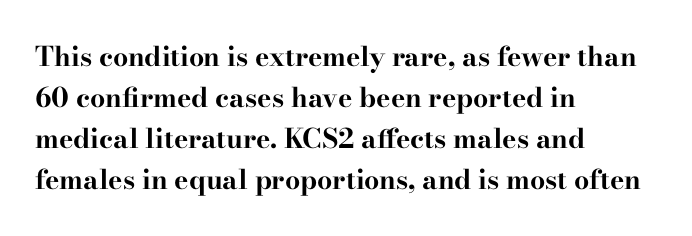
Q: Is the text bold? A: Yes.
Q: Is the text italic (slanted)? A: No, it is upright.
Q: Is the text underlined? A: No.
Q: How is the paragraph aligned? A: Left-aligned.
Q: Is the spacing between letters normal or unusually wide? A: Normal.
Q: Is the spacing between lines tight, normal or loose? A: Normal.
